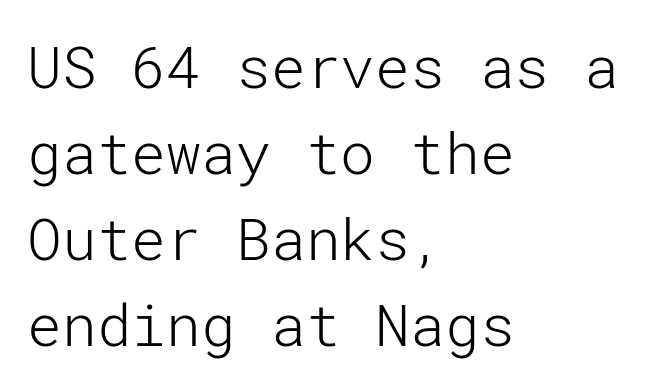
The image shows 58 px light sans-serif type, upright; set left-aligned, normal line spacing (1.48x), normal letter spacing, not underlined; low stroke contrast and a medium x-height.
